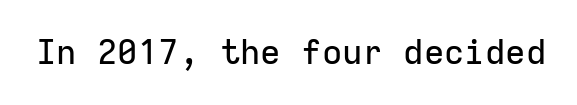
The face used here is rendered with its standard letterfit. Fixed-width glyphs throughout — classic coding-font behaviour. Does the type have serifs? No, each stem ends abruptly. No word sits above an underline.
